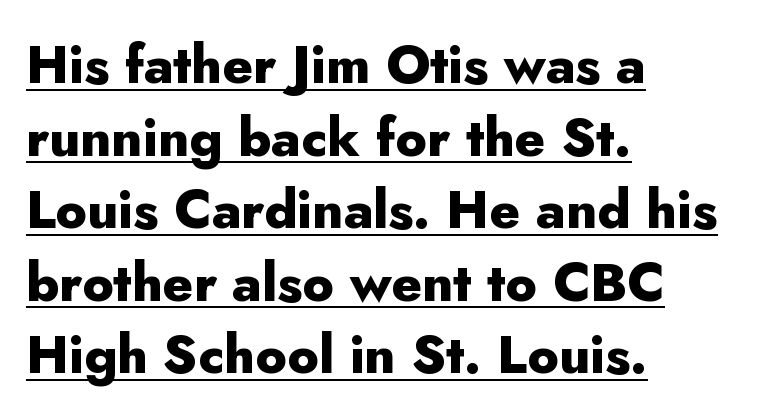
The rendering uses natural spacing where letterforms have individual widths. How are the letters spaced? Ordinarily, with no added tracking. Where is the straight margin? On the left. This is roman type, the default non-slanted kind.
